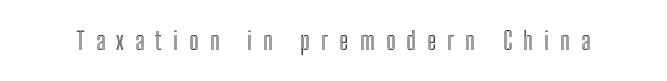
The image shows 25 px text type, upright; set unusually wide letter spacing (+0.45 em), not underlined.
